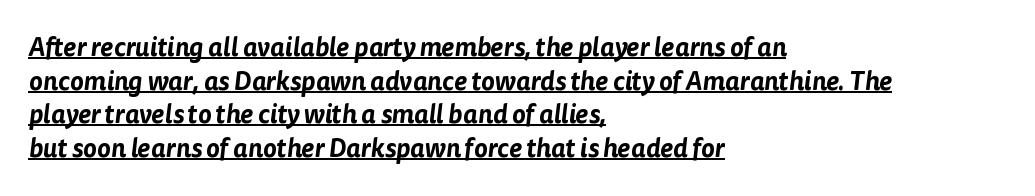
The image shows 26 px text type; set left-aligned, normal line spacing (1.29x), normal letter spacing, underlined.
